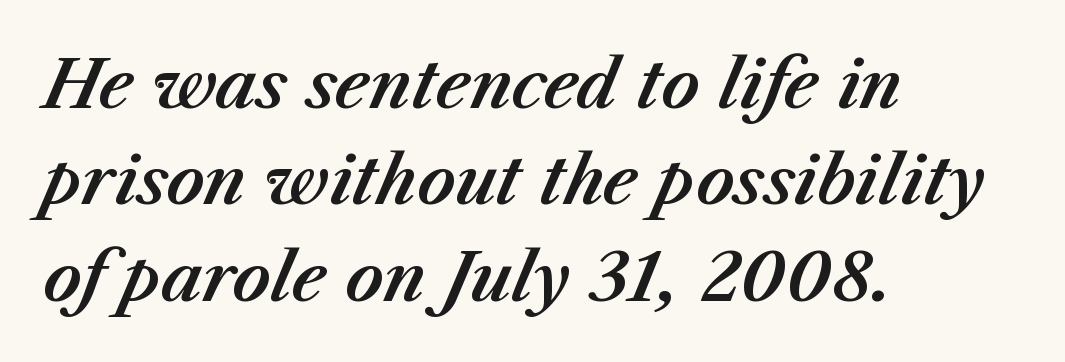
Horizontal alignment here is leftward, the default for most running prose. The lettering tilts uniformly, giving the passage an italic look. Normally led — the rows are evenly, conventionally spaced. Here the designer chose a conventional face with non-uniform glyph widths. Descenders hang freely into open space. Characters follow at the spacing the type designer built in.
